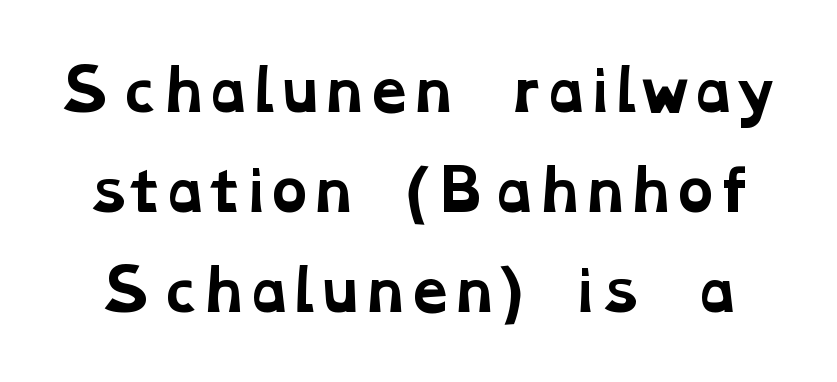
The image shows 56 px bold, wide serif type; set line spacing 1.79x, normal letter spacing, not underlined; low stroke contrast and a medium x-height.
